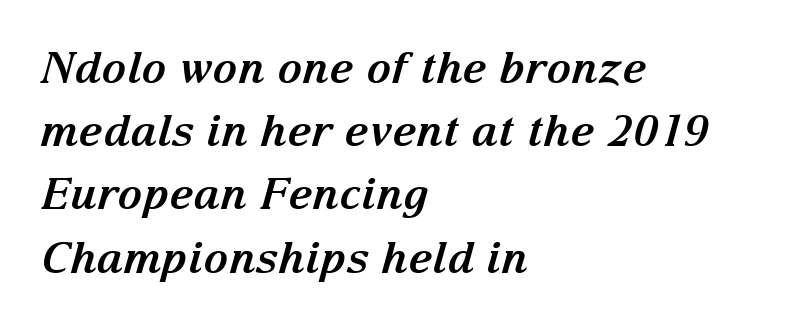
Notice how the passage keeps a crisp vertical edge on the left only. This block has exactly the height ordinary leading produces. Check where the strokes stop: tiny serifs finish them off. The letters sit at their default tracking, neither squeezed nor spread.
